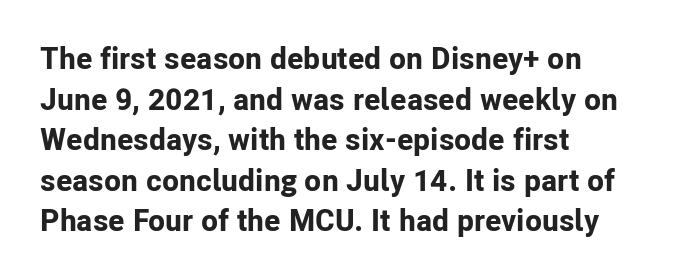
Q: Is the text bold? A: Yes.
Q: Is the text italic (slanted)? A: No, it is upright.
Q: Is the typeface a serif or a sans-serif typeface? A: Sans-serif.
Q: Is the text underlined? A: No.
Q: How is the paragraph aligned? A: Left-aligned.
Q: Is the spacing between letters normal or unusually wide? A: Normal.
Q: Is the spacing between lines tight, normal or loose? A: Normal.
Q: Width (condensed, normal, or wide)? A: Normal.
Q: Stroke contrast? A: Low.
Q: x-height? A: Medium.
Q: Monospaced? A: No.
